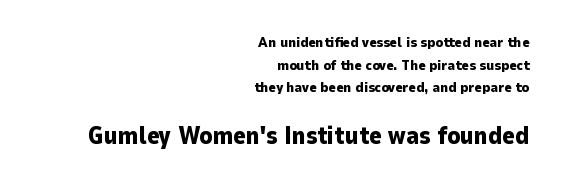
One-word summary of the alignment: right. Compared with an ordinary text face, these strokes are far heavier — a full bold. Between these two stacked blocks, the lower one wins on size. The gaps between neighbouring characters are ordinary and unremarkable. The words here are not underlined.
